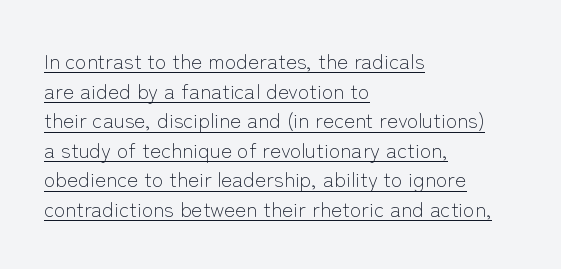
Glyph-to-glyph distance matches everyday printed text. Unbolded letterforms with no extra heft. This is underlined copy, the kind a proofreader might mark for attention. The axis of the letterforms is exactly vertical. Regarding leading, the lines here are spaced in the standard way.
